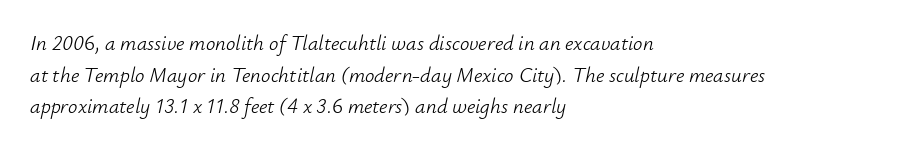
{"italic": "yes", "lean": "right", "slant_degrees": 12, "bold": "no", "underline": "no", "align": "left", "line_spacing": "normal", "line_spacing_ratio": 1.51, "letter_spacing": "normal", "letter_spacing_em": 0.0, "glyph_px": 21}
